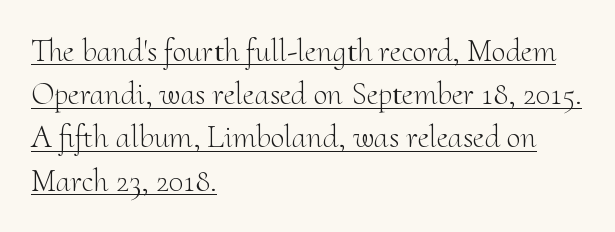
Q: Is the text bold? A: No.
Q: Is the text italic (slanted)? A: No, it is upright.
Q: Is the typeface a serif or a sans-serif typeface? A: Serif.
Q: Is the text underlined? A: Yes.
Q: How is the paragraph aligned? A: Left-aligned.
Q: Is the spacing between letters normal or unusually wide? A: Normal.
Q: Is the spacing between lines tight, normal or loose? A: Normal.
Q: Width (condensed, normal, or wide)? A: Normal.
Q: Stroke contrast? A: Medium.
Q: x-height? A: Small.
Q: Monospaced? A: No.
